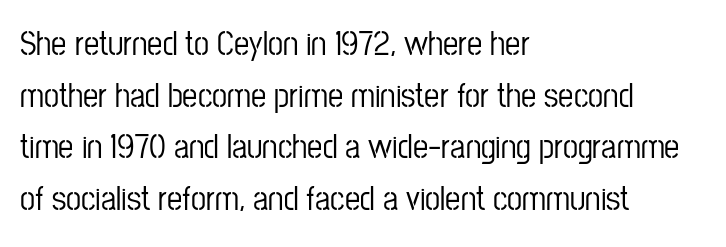
Q: Is the text italic (slanted)? A: No, it is upright.
Q: Is the typeface a serif or a sans-serif typeface? A: Sans-serif.
Q: Is the text underlined? A: No.
Q: How is the paragraph aligned? A: Left-aligned.
Q: Is the spacing between letters normal or unusually wide? A: Normal.
Q: Is the spacing between lines tight, normal or loose? A: Normal.
Q: Width (condensed, normal, or wide)? A: Condensed.
Q: Stroke contrast? A: Low.
Q: x-height? A: Medium.
Q: Monospaced? A: No.
